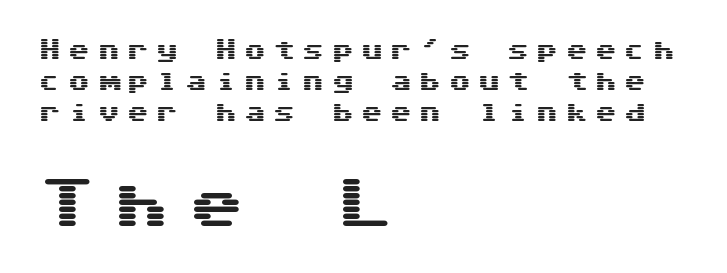
{"serif": "no", "italic": "no", "width": "wide", "stroke_contrast": "medium", "x_height": "medium", "monospaced": "yes", "underline": "no", "align": "left", "line_spacing": "normal", "line_spacing_ratio": 1.42, "letter_spacing": "wide", "letter_spacing_em": 0.33, "larger_block": "second", "size_ratio": 2.55, "glyph_px": 56}
